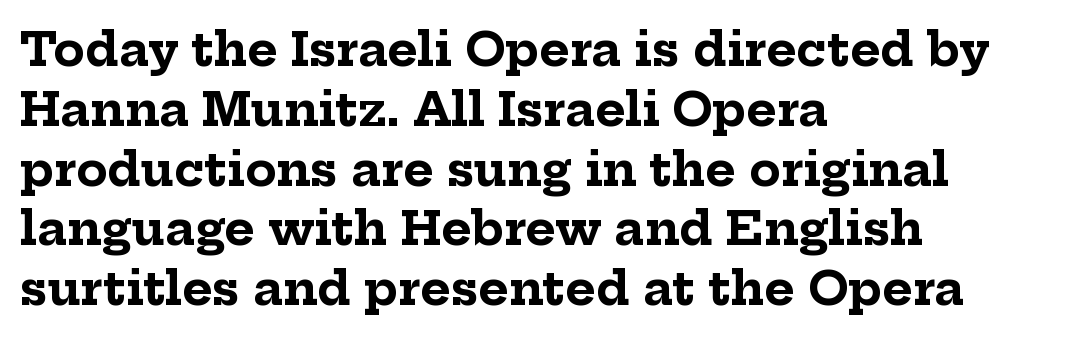
The image shows 46 px bold serif type, upright; set left-aligned, normal line spacing (1.3x), normal letter spacing, not underlined; low stroke contrast and a medium x-height.
